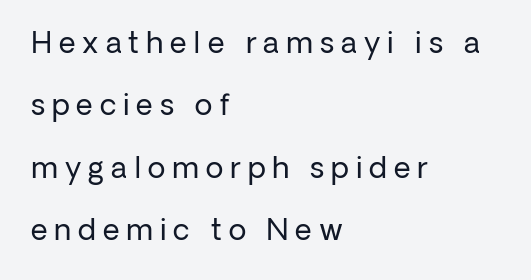
The image shows 29 px regular-weight sans-serif type, upright; set left-aligned, loose line spacing (2.15x), unusually wide letter spacing (+0.24 em), not underlined; low stroke contrast and a medium x-height.
